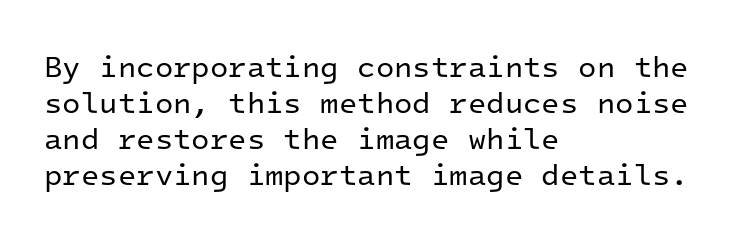
The image shows 30 px regular-weight sans-serif type, upright, monospaced; set left-aligned, line spacing 1.2x, normal letter spacing, not underlined; low stroke contrast and a medium x-height.
